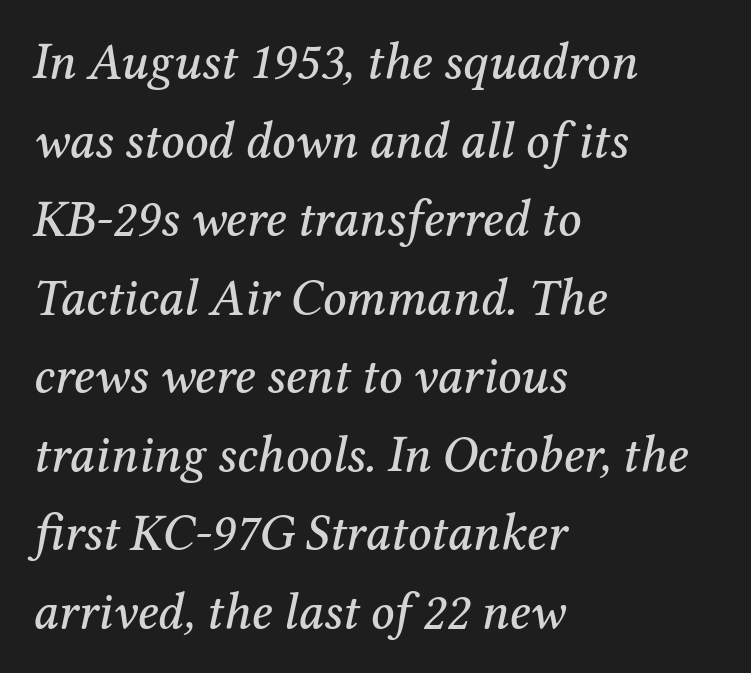
The image shows 51 px serif type, italic (leaning right); set left-aligned, normal line spacing (1.54x), normal letter spacing, not underlined; medium stroke contrast and a medium x-height.
